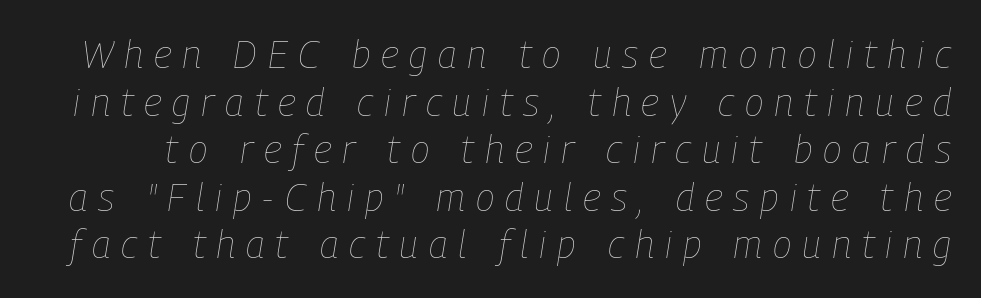
The image shows 39 px thin, condensed type, italic (leaning right); set line spacing 1.22x, unusually wide letter spacing (+0.28 em), not underlined; low stroke contrast and a medium x-height.
